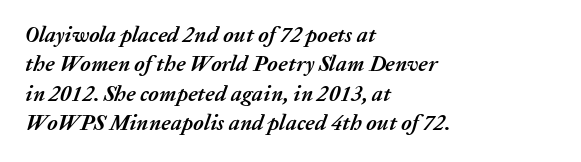
{"italic": "yes", "lean": "right", "slant_degrees": 20, "bold": "yes", "underline": "no", "align": "left", "line_spacing": "normal", "line_spacing_ratio": 1.34, "letter_spacing": "normal", "letter_spacing_em": 0.0, "glyph_px": 22}
